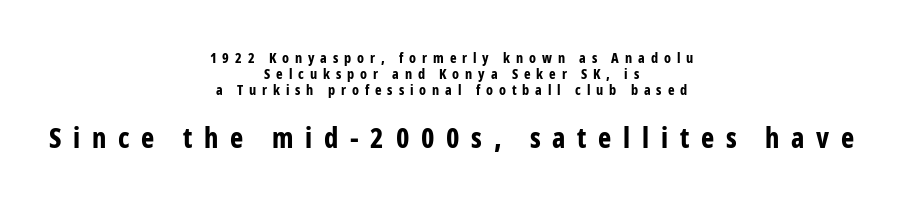
Q: Is the text bold? A: Yes.
Q: Is the text italic (slanted)? A: No, it is upright.
Q: Is the typeface a serif or a sans-serif typeface? A: Sans-serif.
Q: Is the text underlined? A: No.
Q: How is the paragraph aligned? A: Centered.
Q: Is the spacing between letters normal or unusually wide? A: Unusually wide.
Q: Is the spacing between lines tight, normal or loose? A: Tight.
Q: Which block of text is set in a larger size, the first (top) or the second (bottom)? A: The second (bottom) one.
Q: Width (condensed, normal, or wide)? A: Condensed.
Q: Stroke contrast? A: Low.
Q: x-height? A: Medium.
Q: Monospaced? A: No.
